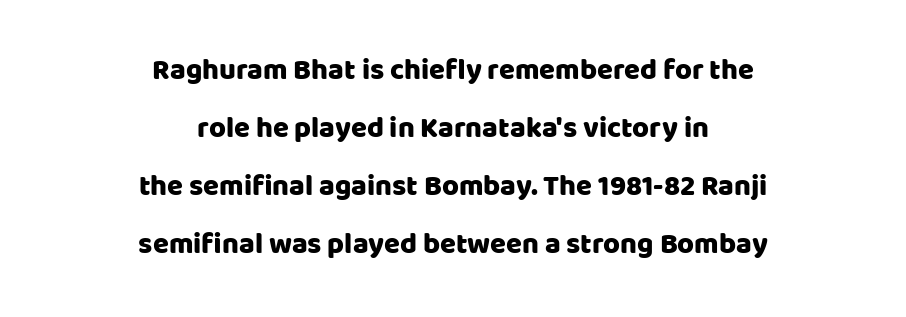
The image shows 29 px sans-serif type, upright; set centered, loose line spacing (2.0x), normal letter spacing, not underlined; low stroke contrast and a large x-height.
